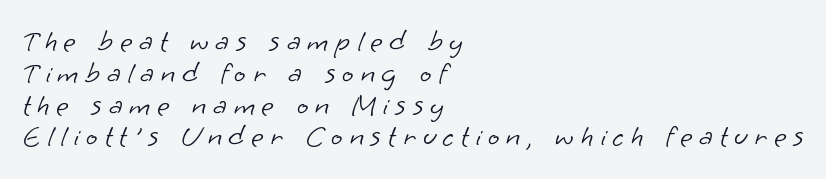
Stem width sits at or under what a default text font uses. Rows of type sit shoulder to shoulder in the vertical direction. This rendering features lettering with no underline. This rendering employs a face without finishing strokes, i.e., a sans-serif.
